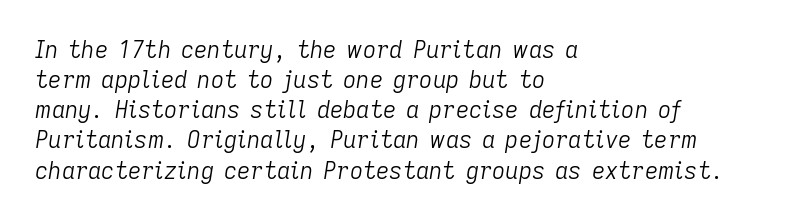
The image shows 23 px text type, italic (leaning right); set left-aligned, normal line spacing (1.31x), normal letter spacing, not underlined.
